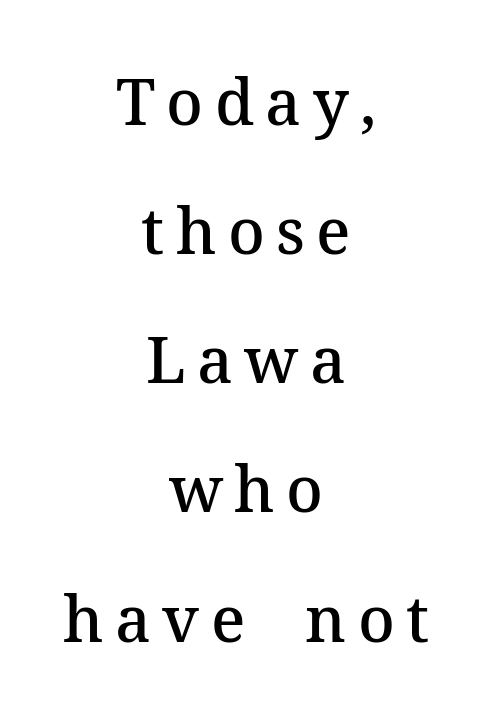
{"serif": "yes", "italic": "no", "bold": "semi", "weight": "semibold", "width": "normal", "stroke_contrast": "medium", "x_height": "medium", "monospaced": "no", "underline": "no", "align": "center", "line_spacing": "loose", "line_spacing_ratio": 2.05, "glyph_px": 63}
